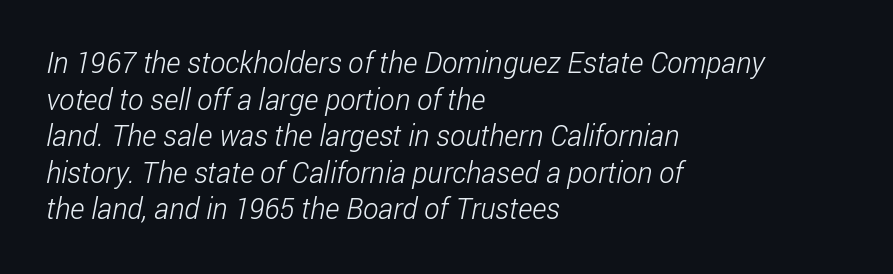
{"serif": "no", "bold": "no", "weight": "light", "width": "condensed", "stroke_contrast": "low", "x_height": "medium", "monospaced": "no", "underline": "no", "align": "left", "line_spacing": "normal", "line_spacing_ratio": 1.26, "letter_spacing": "normal", "letter_spacing_em": 0.0, "glyph_px": 29}
